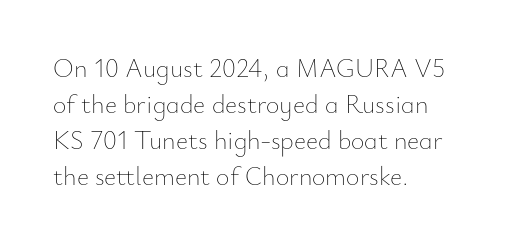
The image shows 26 px text type, upright; set left-aligned, normal line spacing (1.39x), normal letter spacing, not underlined.
